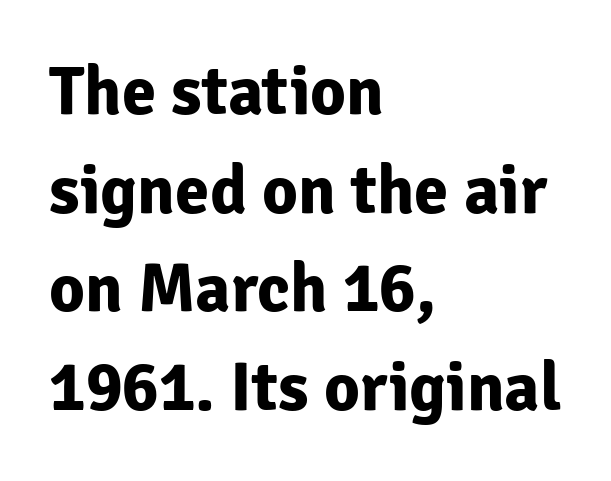
Set as a true bold cut, around the 700 mark. Summary of vertical rhythm: regular, with standard interline spacing. Unmarked baselines from the first word to the last. The text was rendered using a sans face with plain stroke endings. Compared with a centered layout, this one pins lines to the left instead. Quick note: not italic, upright.
